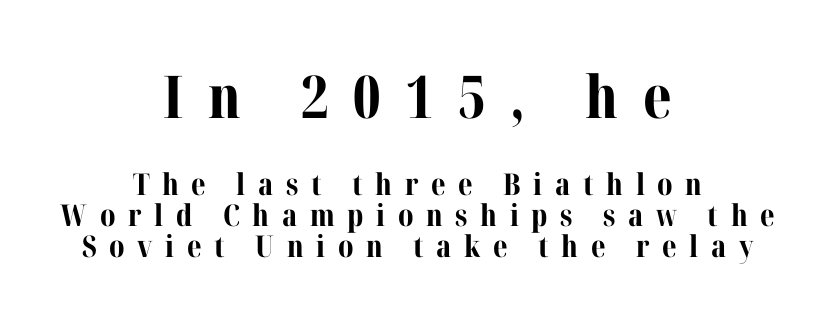
The image shows 59 px bold serif type, upright; set centered, tight line spacing (1.03x), unusually wide letter spacing (+0.42 em), not underlined; the first (top) block is 1.97x larger; medium stroke contrast and a medium x-height.
